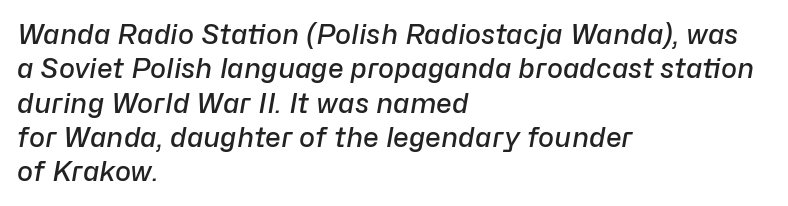
The image shows 27 px text type, italic (leaning right); set left-aligned, normal line spacing (1.27x), normal letter spacing, not underlined.
